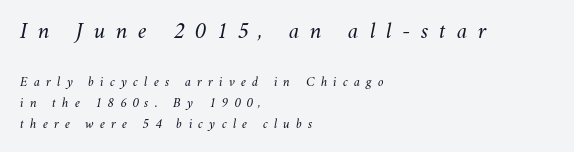
The image shows 24 px text type, italic (leaning right); set left-aligned, normal line spacing (1.49x), unusually wide letter spacing (+0.44 em), not underlined; the first (top) block is 1.71x larger.
